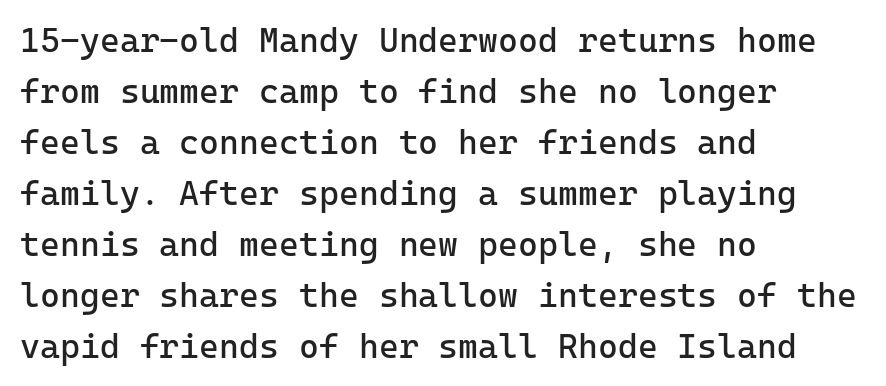
The passage shown is not bold in any degree. The face used here is a sans, in the tradition of grotesques and geometrics. The axis of the letterforms is exactly vertical. If you measured baseline to baseline, you'd find a middling distance. Does extra space separate the letters? No, they use regular spacing.
